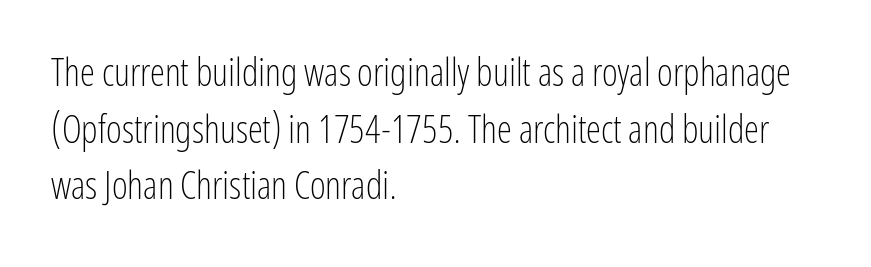
Q: Is the text bold? A: No.
Q: Is the text italic (slanted)? A: No, it is upright.
Q: Is the typeface a serif or a sans-serif typeface? A: Sans-serif.
Q: Is the text underlined? A: No.
Q: How is the paragraph aligned? A: Left-aligned.
Q: Is the spacing between letters normal or unusually wide? A: Normal.
Q: Is the spacing between lines tight, normal or loose? A: Normal.
Q: Width (condensed, normal, or wide)? A: Condensed.
Q: Stroke contrast? A: Low.
Q: x-height? A: Medium.
Q: Monospaced? A: No.
